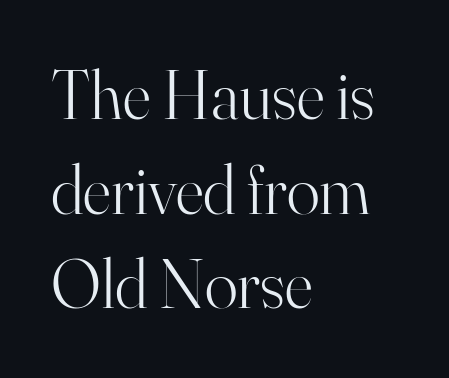
{"serif": "yes", "italic": "no", "bold": "no", "weight": "light", "width": "normal", "stroke_contrast": "high", "x_height": "small", "monospaced": "no", "underline": "no", "align": "left", "line_spacing": "normal", "line_spacing_ratio": 1.37, "letter_spacing": "normal", "letter_spacing_em": 0.0, "glyph_px": 69}
